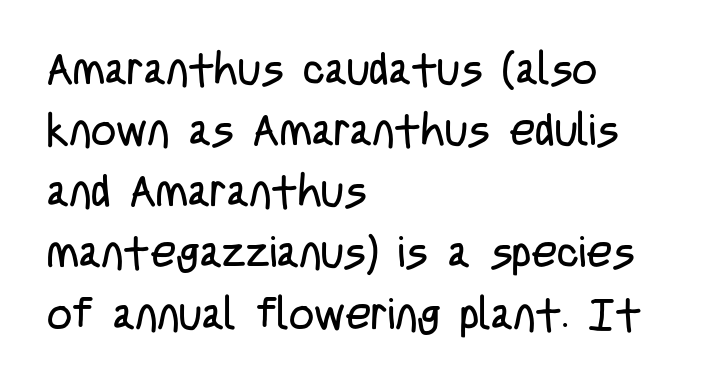
{"serif": "no", "italic": "no", "bold": "no", "weight": "regular", "width": "condensed", "stroke_contrast": "low", "x_height": "large", "monospaced": "no", "underline": "no", "align": "left", "line_spacing": "normal", "line_spacing_ratio": 1.39, "letter_spacing": "normal", "letter_spacing_em": 0.0, "glyph_px": 44}
